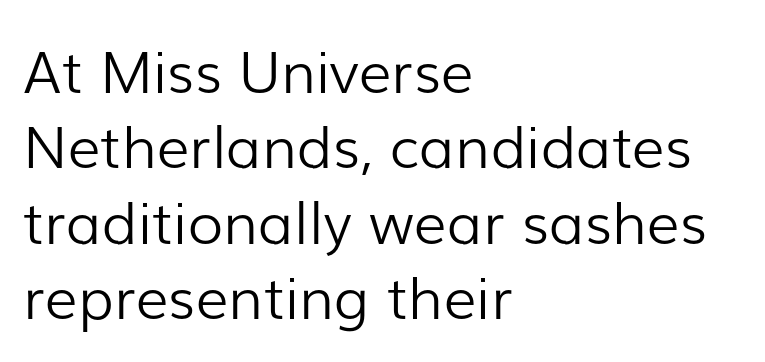
Just letters on the line, the space beneath them empty. The lines are quadded left. The typesetting does not lean heavy: it is not bold. It's the straight-up-and-down kind of type.
